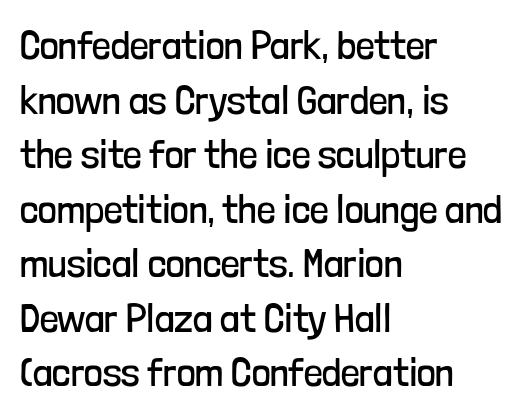
{"serif": "no", "italic": "no", "bold": "no", "weight": "regular", "width": "condensed", "stroke_contrast": "low", "x_height": "medium", "monospaced": "no", "underline": "no", "align": "left", "line_spacing": "normal", "line_spacing_ratio": 1.33, "letter_spacing": "normal", "letter_spacing_em": 0.0, "glyph_px": 41}
